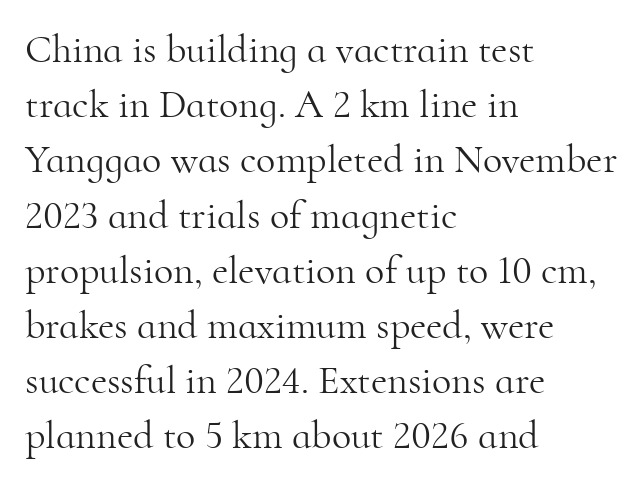
Q: Is the text bold? A: No.
Q: Is the text italic (slanted)? A: No, it is upright.
Q: Is the typeface a serif or a sans-serif typeface? A: Serif.
Q: Is the text underlined? A: No.
Q: How is the paragraph aligned? A: Left-aligned.
Q: Is the spacing between letters normal or unusually wide? A: Normal.
Q: Is the spacing between lines tight, normal or loose? A: Normal.
Q: Width (condensed, normal, or wide)? A: Normal.
Q: Stroke contrast? A: High.
Q: x-height? A: Small.
Q: Monospaced? A: No.
